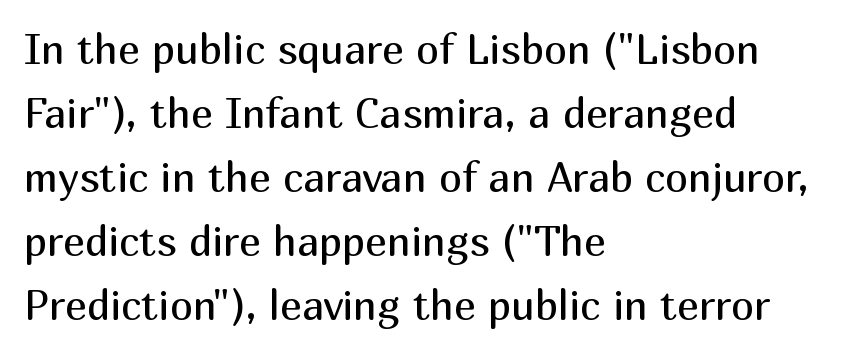
Note: no serifs on the glyphs. Which margin do the lines hug? The left one — the right edge is uneven. The weight tops out at a normal text grade. The lettering holds an erect, upright posture throughout.
